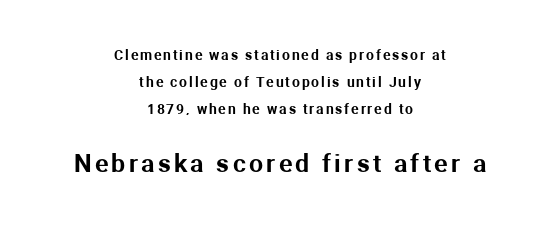
The image shows 25 px text type, upright; set centered, loose line spacing (1.92x), not underlined; the second (bottom) block is 1.79x larger.
